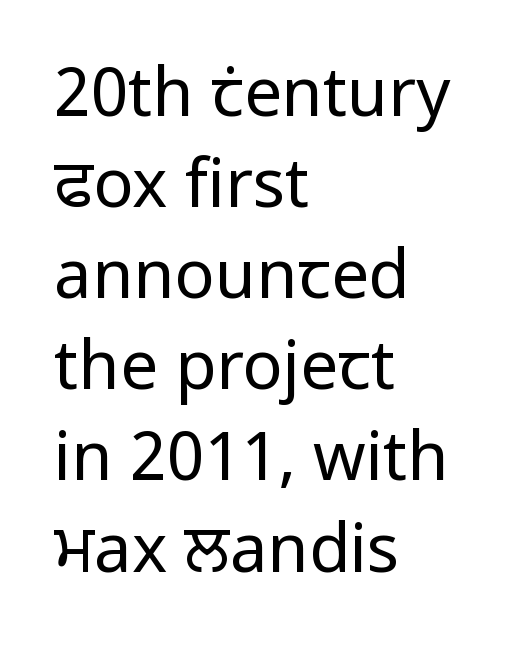
{"serif": "no", "italic": "no", "bold": "no", "weight": "regular", "width": "normal", "stroke_contrast": "low", "x_height": "medium", "monospaced": "no", "underline": "no", "align": "left", "line_spacing": "normal", "line_spacing_ratio": 1.36, "letter_spacing": "normal", "letter_spacing_em": 0.0, "glyph_px": 67}
